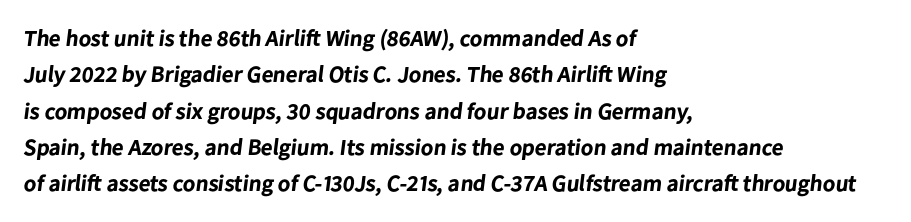
The image shows 23 px bold type; set left-aligned, normal line spacing (1.58x), normal letter spacing, not underlined.
